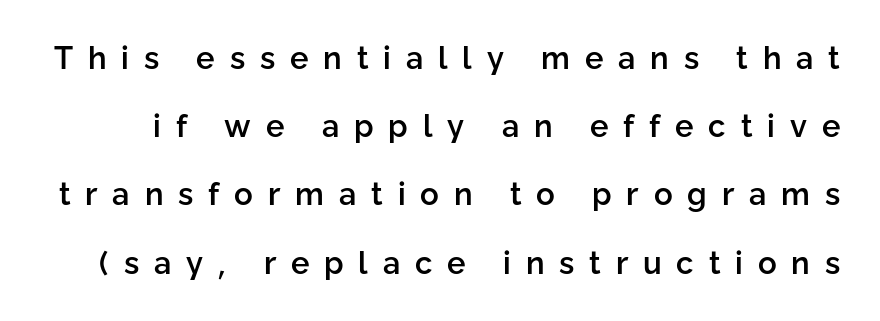
The zone under the glyphs is completely vacant. Each glyph is drawn with semibold strokes, heavier than normal yet not fully bold. This sample uses an upright cut, with every glyph sitting square on the baseline. Spacing verdict: proportional, widths tailored to each character.
